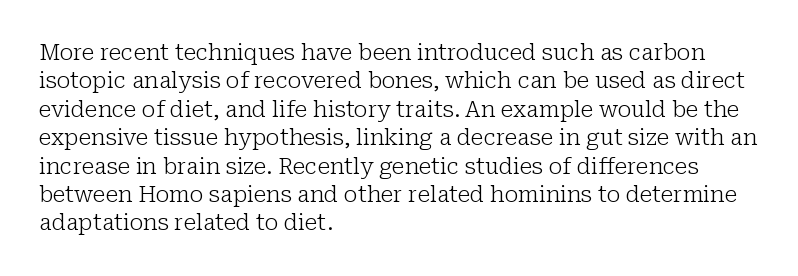
Rule under the text: the space is simply empty. Honestly, the letter spacing is just normal — you wouldn't notice it. The font's upright variant was chosen for this text. The strokes are not fattened; the text isn't bold. Layout note: lines flush left. The designer left line spacing at the default.
